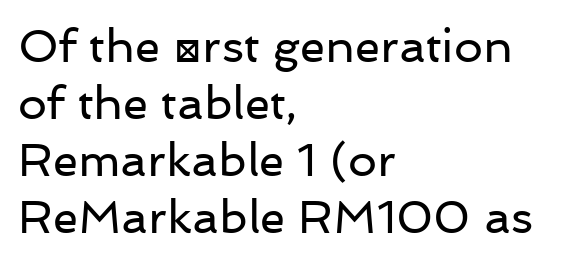
Q: Is the text bold? A: No.
Q: Is the text italic (slanted)? A: No, it is upright.
Q: Is the typeface a serif or a sans-serif typeface? A: Sans-serif.
Q: Is the text underlined? A: No.
Q: How is the paragraph aligned? A: Left-aligned.
Q: Is the spacing between letters normal or unusually wide? A: Normal.
Q: Width (condensed, normal, or wide)? A: Normal.
Q: Stroke contrast? A: Low.
Q: x-height? A: Medium.
Q: Monospaced? A: No.
